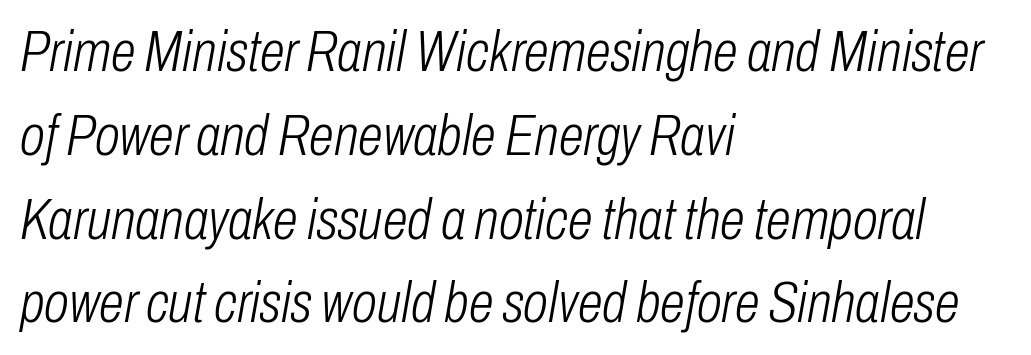
The image shows 57 px light, condensed type, italic (leaning right); set left-aligned, normal line spacing (1.47x), normal letter spacing, not underlined; low stroke contrast and a medium x-height.
